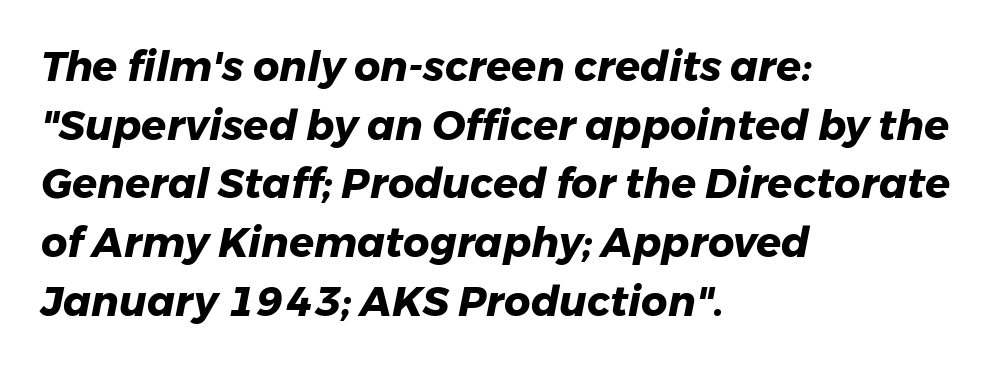
Q: Is the text bold? A: Yes.
Q: Is the text italic (slanted)? A: Yes, it leans right by about 11 degrees.
Q: Is the text underlined? A: No.
Q: How is the paragraph aligned? A: Left-aligned.
Q: Is the spacing between letters normal or unusually wide? A: Normal.
Q: Is the spacing between lines tight, normal or loose? A: Normal.
Q: Width (condensed, normal, or wide)? A: Normal.
Q: Stroke contrast? A: Low.
Q: x-height? A: Medium.
Q: Monospaced? A: No.
